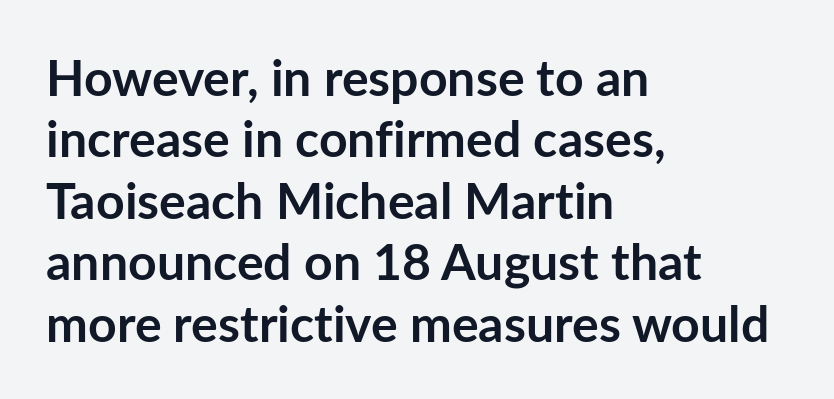
Compared with typical body copy, the letter spacing here is the same. Stroke terminals: plain, sans-serif. Teacher's note: observe the even left margin — that is flush-left alignment. Upright lettering throughout. A typesetter would call this proportional, since set widths differ per character. Just letters on the line, the space beneath them empty.
